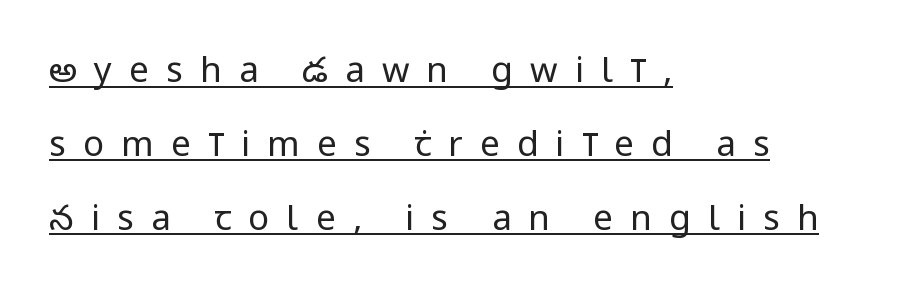
Examine the stroke ends and you'll find no serifs. The font sits on the lighter half of the weight spectrum, regular included. A typesetter would call this leading open, well beyond the default. Looks like regular typesetting: each glyph gets only the width it needs. Every row of glyphs begins at an identical x-position on the left. Notice how a bar underscores the lettering throughout.
